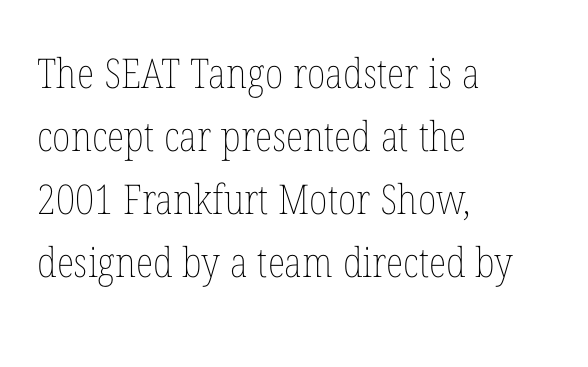
A bare baseline throughout the passage. Stems here are at most as thick as an everyday book face. The letters advance in unequal steps, a hallmark of proportional type. It's the straight-up-and-down kind of type. Glyph-to-glyph distance matches everyday printed text.
